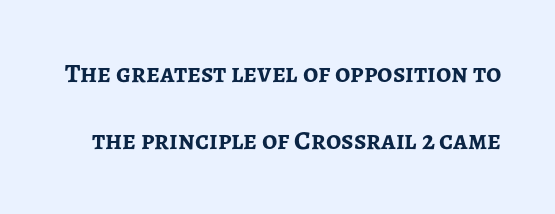
{"italic": "no", "bold": "yes", "underline": "no", "line_spacing": "loose", "line_spacing_ratio": 2.5, "letter_spacing": "normal", "letter_spacing_em": 0.0, "glyph_px": 27}
